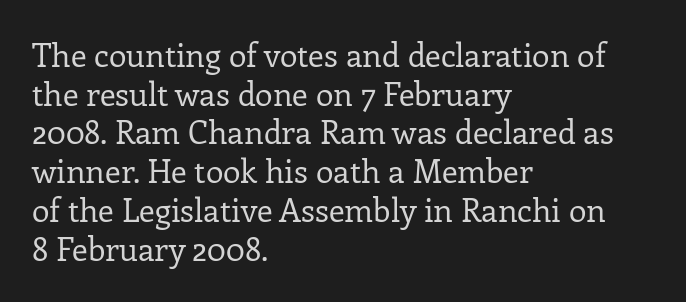
A typesetter would call this proportional, since set widths differ per character. No heavy texture on the line: the type isn't bold. Stroke terminals: seriffed. Italic? Not at all — the glyphs are vertical. The paragraph has a hard left edge and a soft right edge. The zone under the glyphs is completely vacant.
